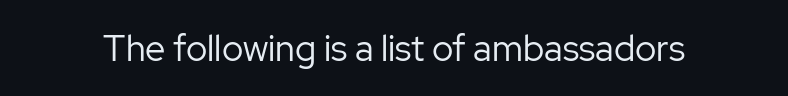
Q: Is the text bold? A: No.
Q: Is the text italic (slanted)? A: No, it is upright.
Q: Is the typeface a serif or a sans-serif typeface? A: Sans-serif.
Q: Is the text underlined? A: No.
Q: Is the spacing between letters normal or unusually wide? A: Normal.
Q: Width (condensed, normal, or wide)? A: Normal.
Q: Stroke contrast? A: Low.
Q: x-height? A: Medium.
Q: Monospaced? A: No.
